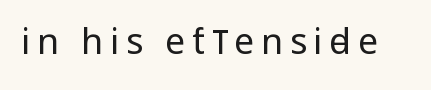
Bold? No — there's no thickening of the strokes. Observe the absence of serifs on each vertical stroke in this sample. The specimen omits any rule beneath the text block's lines. These lines are rendered in a variable-pitch font. Notice how the stems are strictly vertical — no italics here.
